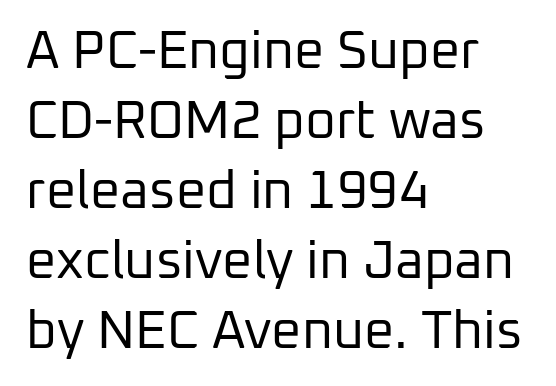
{"serif": "no", "italic": "no", "bold": "no", "weight": "regular", "width": "normal", "stroke_contrast": "low", "x_height": "medium", "monospaced": "no", "underline": "no", "align": "left", "line_spacing": "normal", "line_spacing_ratio": 1.32, "letter_spacing": "normal", "letter_spacing_em": 0.0, "glyph_px": 53}
